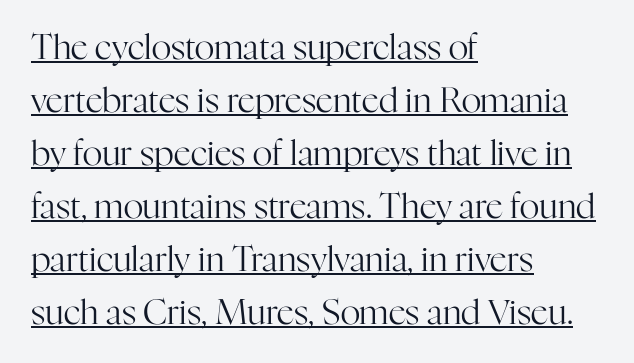
The lettering stays uniformly vertical, giving the passage a roman look. Note: serifs present on the glyphs. If you drew a ruler down the left edge, every line would touch it. The typeface has the unassuming heft of standard copy or less.
